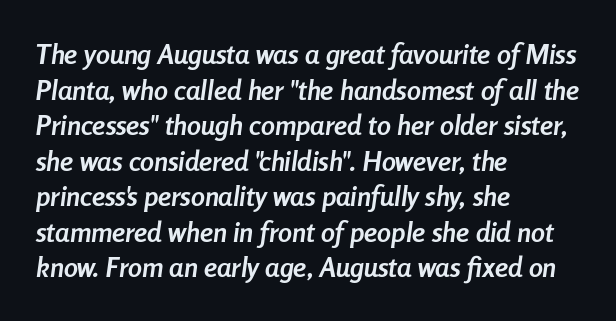
{"italic": "yes", "lean": "right", "slant_degrees": 8, "bold": "yes", "weight": "semibold", "width": "condensed", "stroke_contrast": "low", "x_height": "medium", "monospaced": "no", "underline": "no", "align": "left", "line_spacing": "normal", "line_spacing_ratio": 1.27, "letter_spacing": "normal", "letter_spacing_em": 0.0, "glyph_px": 28}
